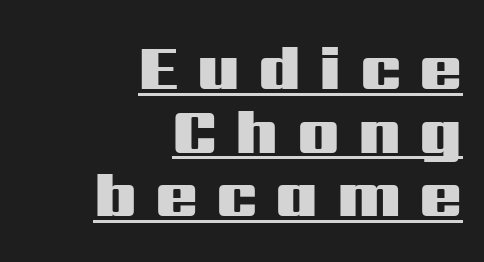
{"serif": "no", "italic": "no", "bold": "yes", "weight": "heavy", "width": "wide", "stroke_contrast": "medium", "x_height": "medium", "monospaced": "no", "underline": "yes", "align": "right", "line_spacing": "tight", "line_spacing_ratio": 1.01, "letter_spacing": "wide", "letter_spacing_em": 0.29, "glyph_px": 63}
